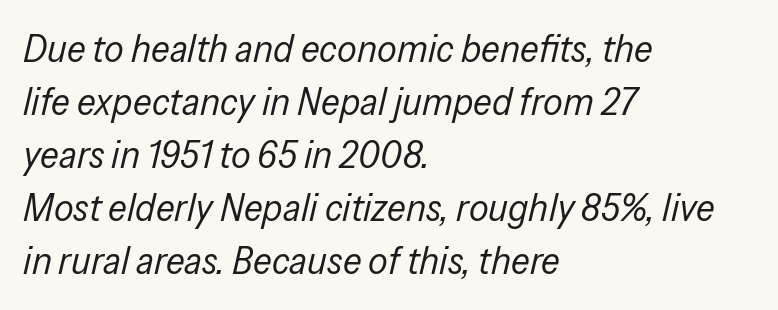
The image shows 39 px regular-weight, condensed type, italic (leaning right); set left-aligned, normal line spacing (1.36x), normal letter spacing, not underlined; low stroke contrast and a medium x-height.
